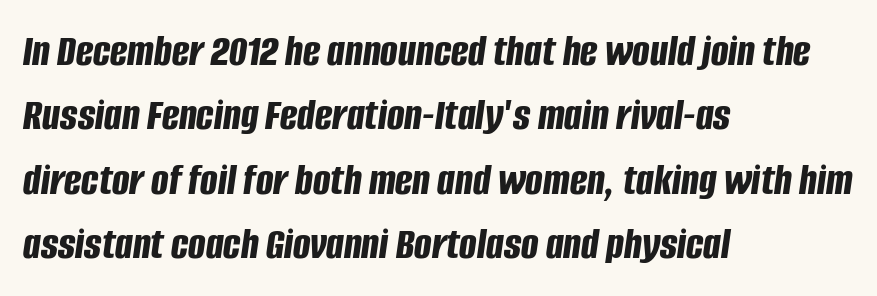
The image shows 46 px bold, condensed type, italic (leaning right); set left-aligned, normal line spacing (1.4x), normal letter spacing, not underlined; low stroke contrast and a large x-height.
